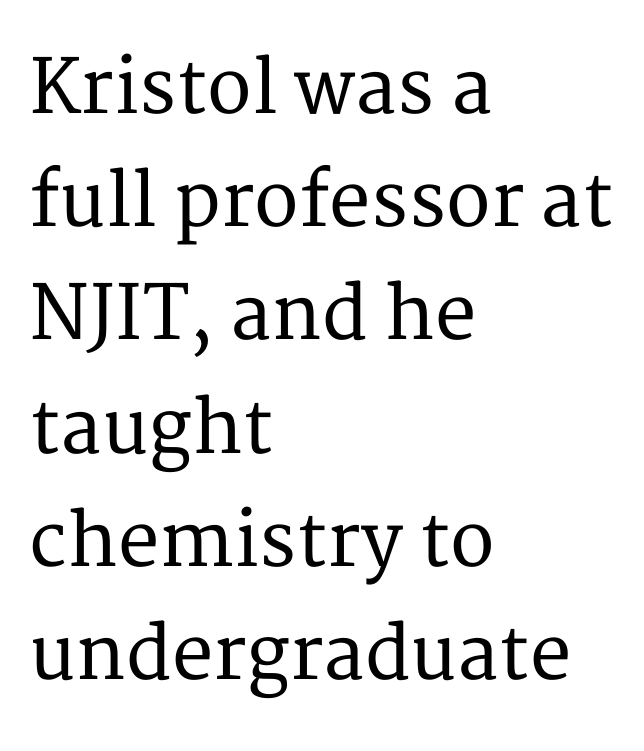
Nothing unusual about the tracking: characters are spaced as the font intends. This rendering uses left alignment, leaving the right contour irregular. Classification — serif. Nope, not italic — everything's standing straight. Normally led — the rows are evenly, conventionally spaced. Varying glyph widths throughout — classic text-font behaviour.
